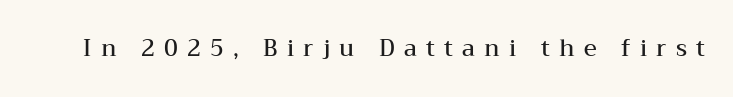
Q: Is the text bold? A: Semi-bold.
Q: Is the text italic (slanted)? A: No, it is upright.
Q: Is the text underlined? A: No.
Q: Is the spacing between letters normal or unusually wide? A: Unusually wide.
